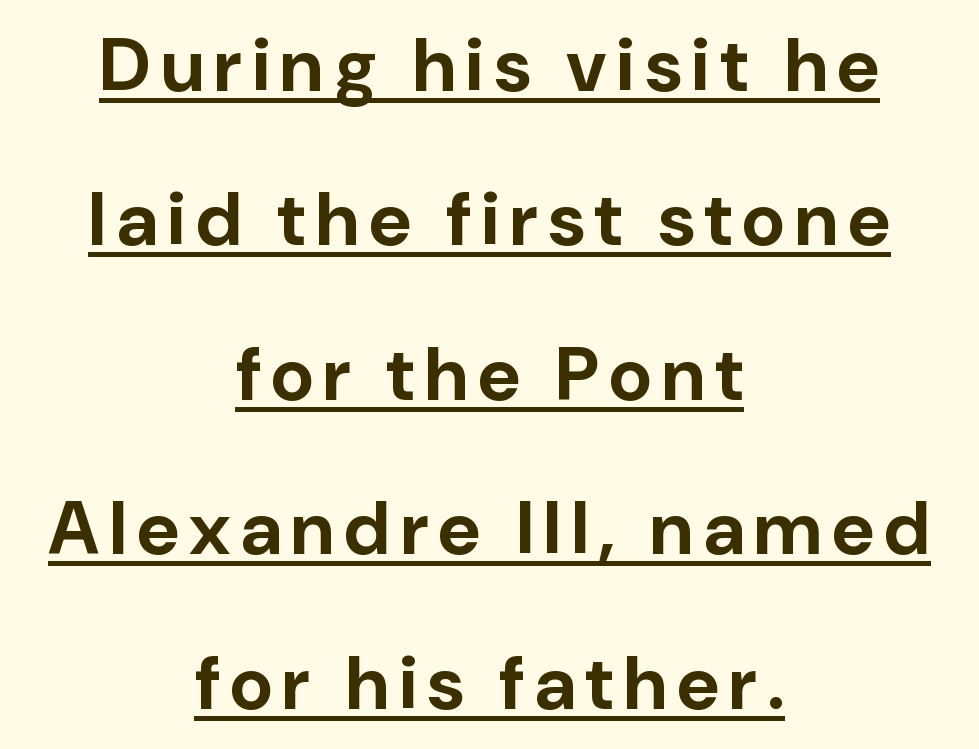
Q: Is the text bold? A: Yes.
Q: Is the text italic (slanted)? A: No, it is upright.
Q: Is the typeface a serif or a sans-serif typeface? A: Sans-serif.
Q: Is the text underlined? A: Yes.
Q: How is the paragraph aligned? A: Centered.
Q: Is the spacing between lines tight, normal or loose? A: Loose.
Q: Width (condensed, normal, or wide)? A: Normal.
Q: Stroke contrast? A: Low.
Q: x-height? A: Medium.
Q: Monospaced? A: No.
